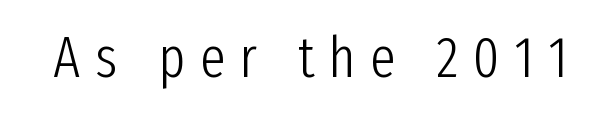
Q: Is the text bold? A: No.
Q: Is the text italic (slanted)? A: No, it is upright.
Q: Is the typeface a serif or a sans-serif typeface? A: Sans-serif.
Q: Is the text underlined? A: No.
Q: Is the spacing between letters normal or unusually wide? A: Unusually wide.
Q: Width (condensed, normal, or wide)? A: Condensed.
Q: Stroke contrast? A: Low.
Q: x-height? A: Medium.
Q: Monospaced? A: No.
